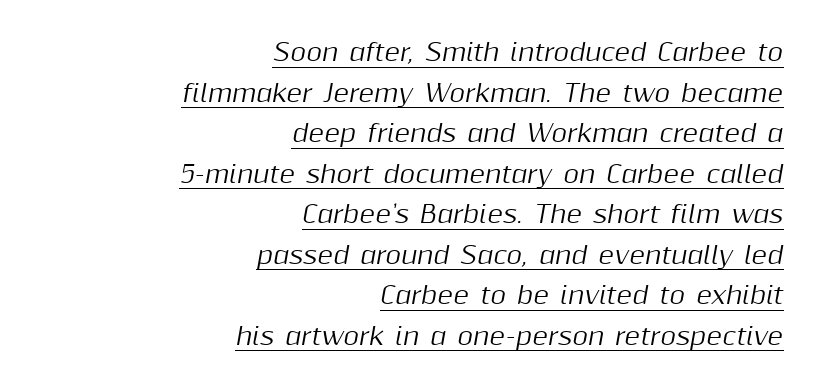
The image shows 24 px text type, italic (leaning right); set right-aligned, normal line spacing (1.69x), normal letter spacing, underlined.
